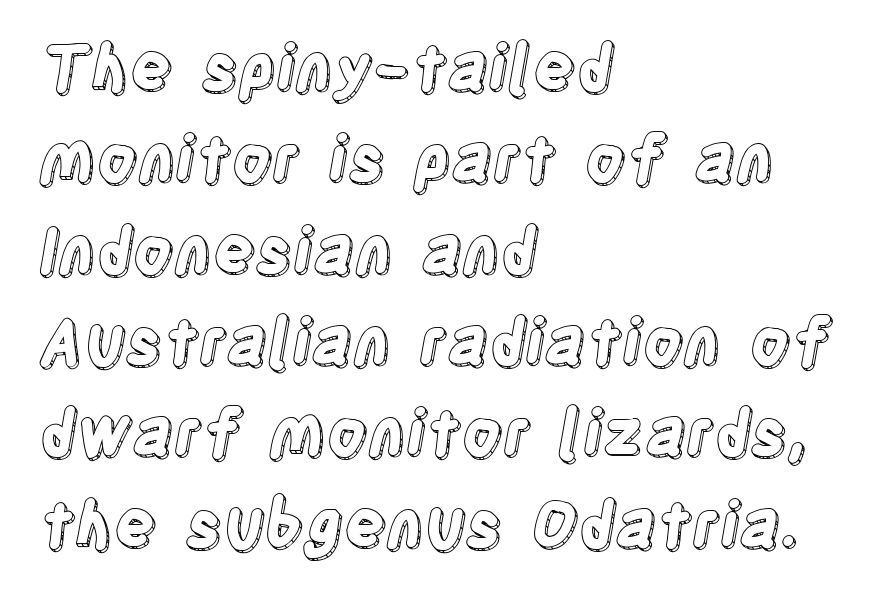
The image shows 63 px condensed type; set left-aligned, normal line spacing (1.45x), normal letter spacing, not underlined; a large x-height.
